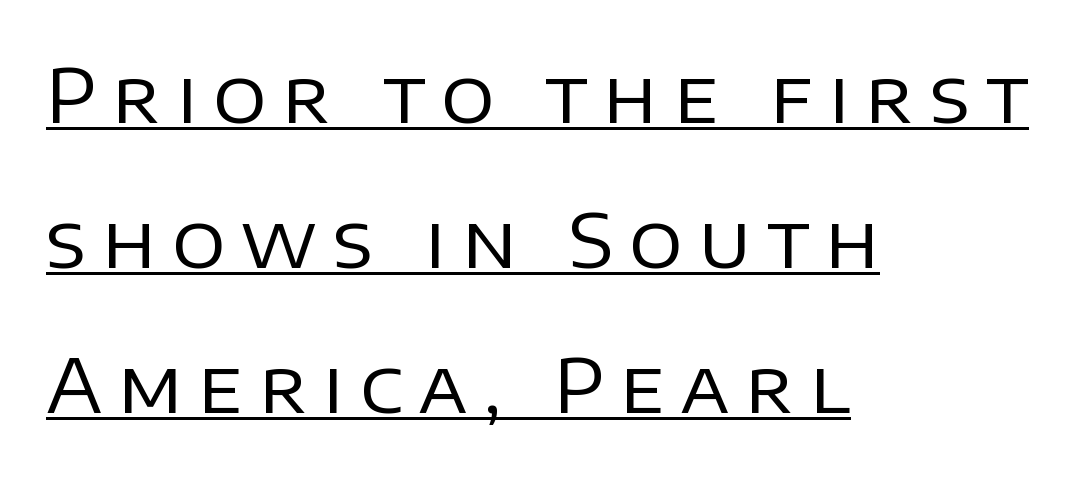
Q: Is the text bold? A: No.
Q: Is the text italic (slanted)? A: No, it is upright.
Q: Is the typeface a serif or a sans-serif typeface? A: Sans-serif.
Q: Is the text underlined? A: Yes.
Q: How is the paragraph aligned? A: Left-aligned.
Q: Is the spacing between letters normal or unusually wide? A: Unusually wide.
Q: Is the spacing between lines tight, normal or loose? A: Loose.
Q: Width (condensed, normal, or wide)? A: Normal.
Q: Stroke contrast? A: Low.
Q: x-height? A: Large.
Q: Monospaced? A: No.
